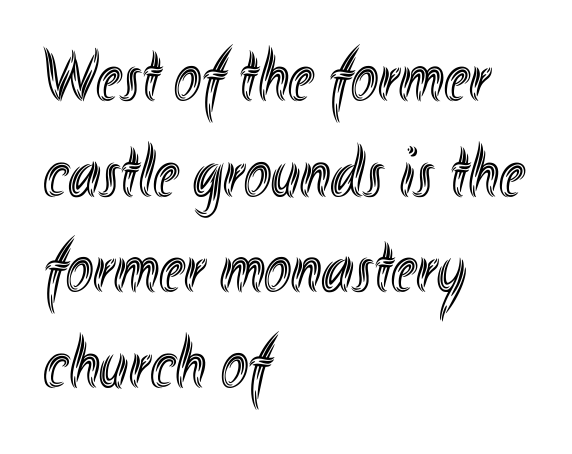
The line-height multiplier appears to be the usual default. The letterforms sit shoulder to shoulder at normal distance. Quick note: underline off.
